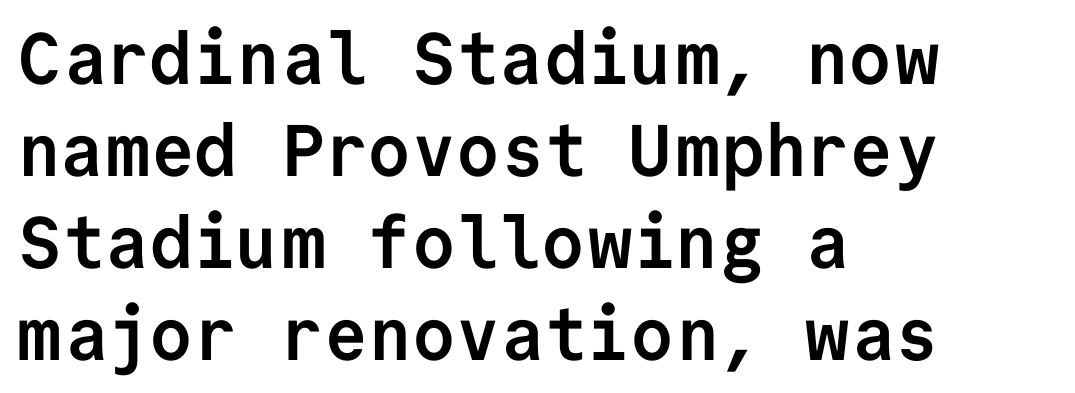
Q: Is the text bold? A: Yes.
Q: Is the text italic (slanted)? A: No, it is upright.
Q: Is the typeface a serif or a sans-serif typeface? A: Sans-serif.
Q: Is the text underlined? A: No.
Q: How is the paragraph aligned? A: Left-aligned.
Q: Is the spacing between letters normal or unusually wide? A: Normal.
Q: Is the spacing between lines tight, normal or loose? A: Normal.
Q: Width (condensed, normal, or wide)? A: Normal.
Q: Stroke contrast? A: Low.
Q: x-height? A: Medium.
Q: Monospaced? A: Yes.
